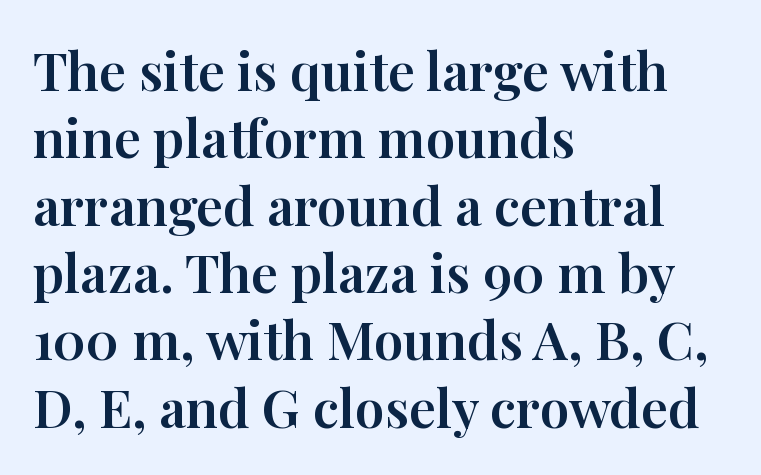
Q: Is the text italic (slanted)? A: No, it is upright.
Q: Is the typeface a serif or a sans-serif typeface? A: Serif.
Q: Is the text underlined? A: No.
Q: How is the paragraph aligned? A: Left-aligned.
Q: Is the spacing between letters normal or unusually wide? A: Normal.
Q: Is the spacing between lines tight, normal or loose? A: Normal.
Q: Width (condensed, normal, or wide)? A: Normal.
Q: Stroke contrast? A: High.
Q: x-height? A: Medium.
Q: Monospaced? A: No.
